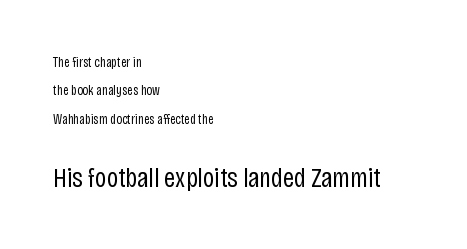
The image shows 28 px regular-weight, condensed sans-serif type, upright; set left-aligned, loose line spacing (2.02x), normal letter spacing, not underlined; the second (bottom) block is 2.0x larger; low stroke contrast and a large x-height.
